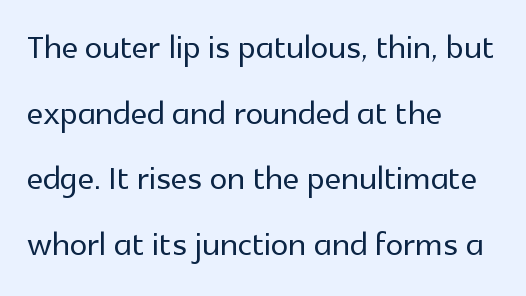
Q: Is the text italic (slanted)? A: No, it is upright.
Q: Is the typeface a serif or a sans-serif typeface? A: Sans-serif.
Q: Is the text underlined? A: No.
Q: How is the paragraph aligned? A: Left-aligned.
Q: Is the spacing between letters normal or unusually wide? A: Normal.
Q: Is the spacing between lines tight, normal or loose? A: Normal.
Q: Width (condensed, normal, or wide)? A: Normal.
Q: x-height? A: Medium.
Q: Monospaced? A: No.
